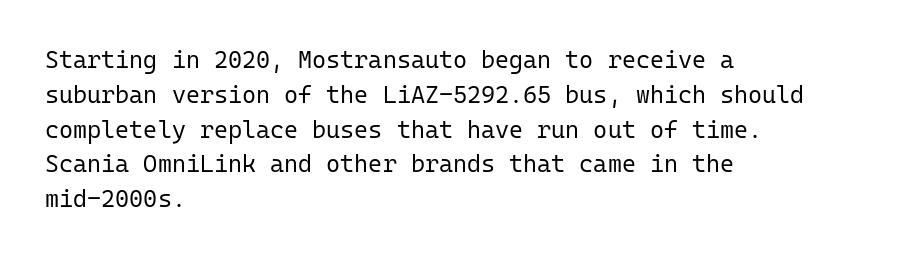
Summary of weight: not heavy and not bold. The passage shown stacks its lines at a standard gap. Upright lettering throughout. Tracking value appears to be zero — textbook default spacing.
